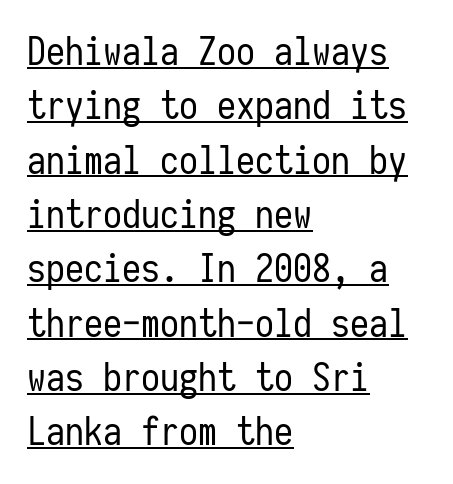
{"serif": "no", "italic": "no", "bold": "no", "weight": "regular", "width": "condensed", "stroke_contrast": "low", "x_height": "medium", "monospaced": "yes", "underline": "yes", "align": "left", "line_spacing": "normal", "line_spacing_ratio": 1.43, "letter_spacing": "normal", "letter_spacing_em": 0.0, "glyph_px": 38}
